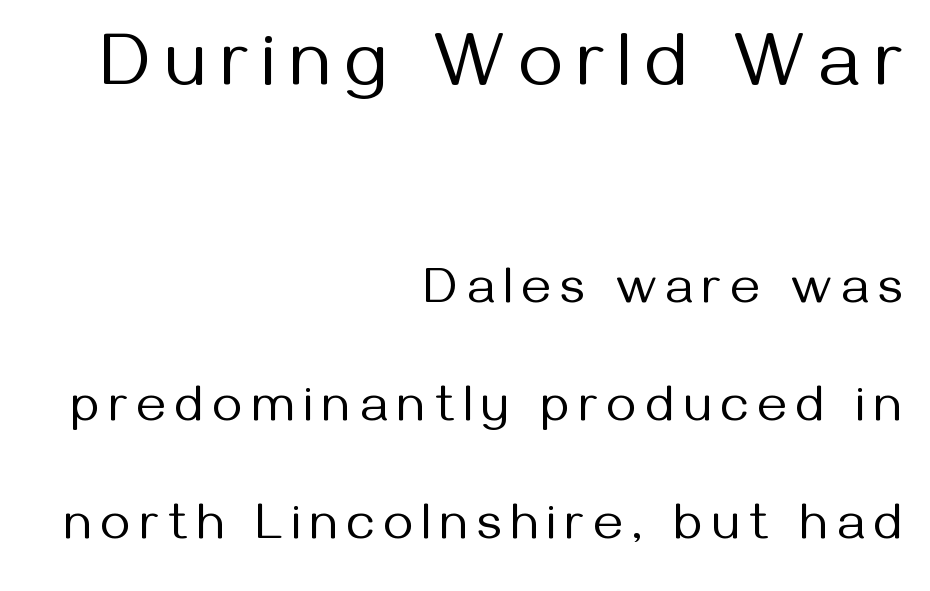
Caption: face not bold, strokes unweighted. Style check: upright. Do the characters align in a grid? No, the font is proportional. Rows of type keep a wide berth in the vertical direction.
